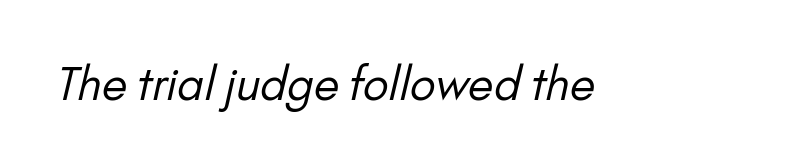
{"serif": "no", "bold": "no", "weight": "regular", "width": "normal", "stroke_contrast": "low", "x_height": "small", "monospaced": "no", "underline": "no", "letter_spacing": "normal", "letter_spacing_em": 0.0, "glyph_px": 46}
